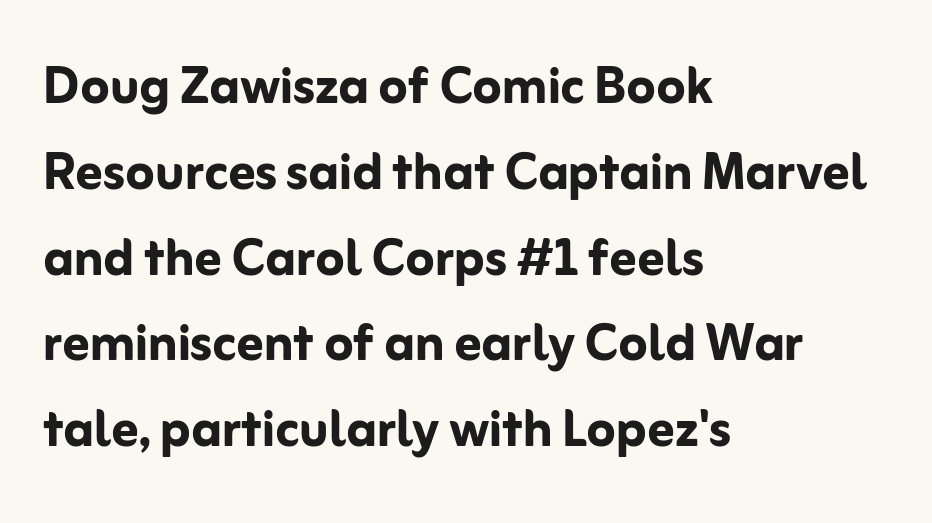
Beneath every word, the page is bare. The letterforms sit shoulder to shoulder at normal distance. Is this a sans? Yes — the strokes have no serifs. Interline gaps are of average width in this sample. A full-strength bold gives these letters their thick strokes. A roman cut, with each character standing at attention.
